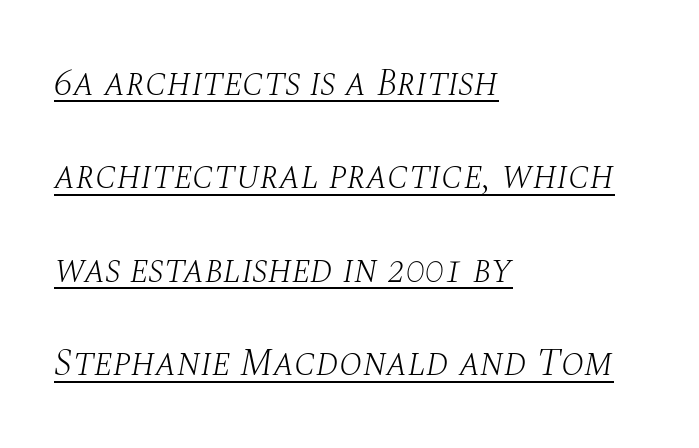
{"serif": "yes", "italic": "yes", "lean": "right", "slant_degrees": 10, "bold": "no", "weight": "light", "width": "normal", "stroke_contrast": "medium", "x_height": "large", "monospaced": "no", "underline": "yes", "align": "left", "line_spacing": "loose", "line_spacing_ratio": 2.46, "letter_spacing": "normal", "letter_spacing_em": 0.0, "glyph_px": 38}
